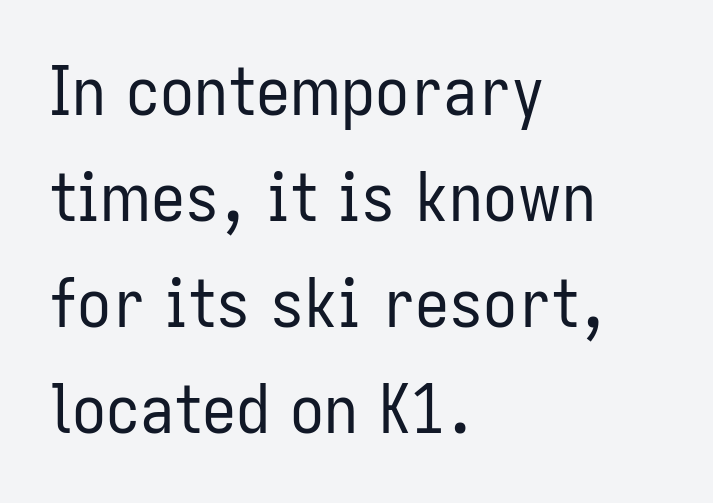
Q: Is the text bold? A: No.
Q: Is the text italic (slanted)? A: No, it is upright.
Q: Is the typeface a serif or a sans-serif typeface? A: Sans-serif.
Q: Is the text underlined? A: No.
Q: How is the paragraph aligned? A: Left-aligned.
Q: Is the spacing between letters normal or unusually wide? A: Normal.
Q: Is the spacing between lines tight, normal or loose? A: Normal.
Q: Width (condensed, normal, or wide)? A: Condensed.
Q: Stroke contrast? A: Low.
Q: x-height? A: Medium.
Q: Monospaced? A: No.
